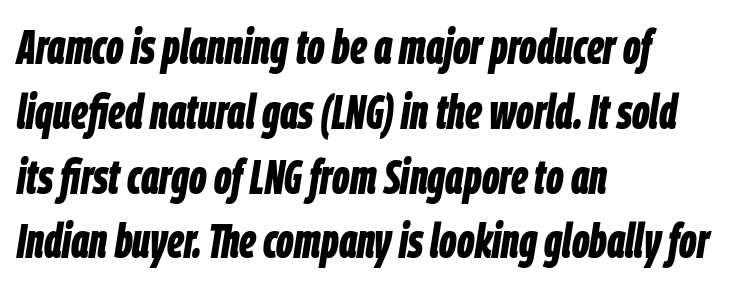
Q: Is the text bold? A: Yes.
Q: Is the text italic (slanted)? A: Yes, it leans right by about 9 degrees.
Q: Is the text underlined? A: No.
Q: How is the paragraph aligned? A: Left-aligned.
Q: Is the spacing between letters normal or unusually wide? A: Normal.
Q: Is the spacing between lines tight, normal or loose? A: Normal.
Q: Width (condensed, normal, or wide)? A: Condensed.
Q: Stroke contrast? A: Low.
Q: x-height? A: Large.
Q: Monospaced? A: No.
